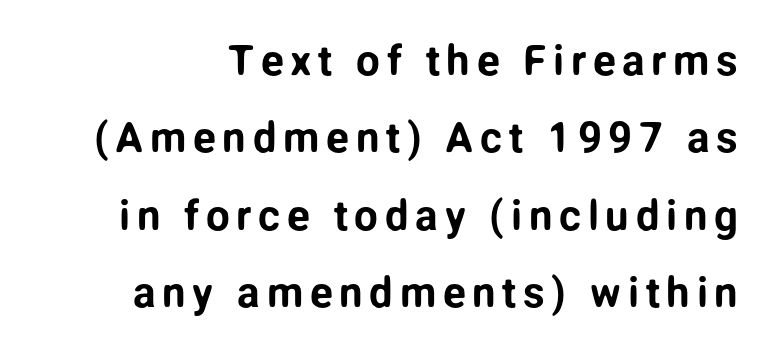
The image shows 42 px sans-serif type, upright; set line spacing 1.84x, not underlined; low stroke contrast and a medium x-height.
